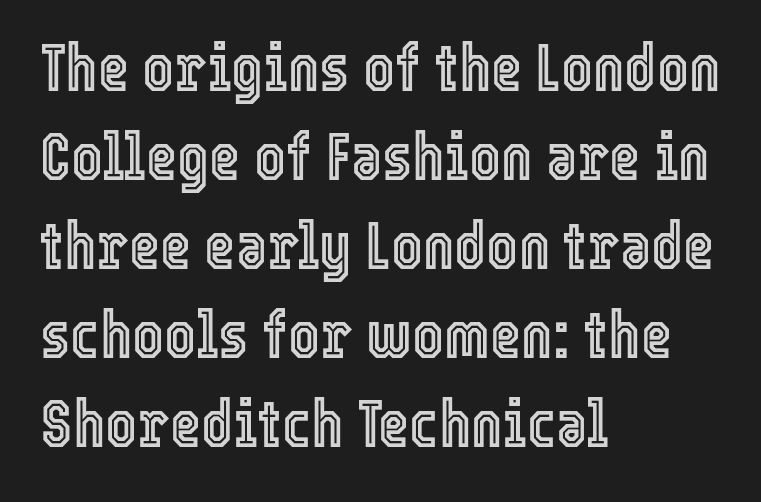
{"italic": "no", "width": "condensed", "x_height": "medium", "monospaced": "no", "underline": "no", "align": "left", "line_spacing": "normal", "line_spacing_ratio": 1.33, "letter_spacing": "normal", "letter_spacing_em": 0.0, "glyph_px": 67}
